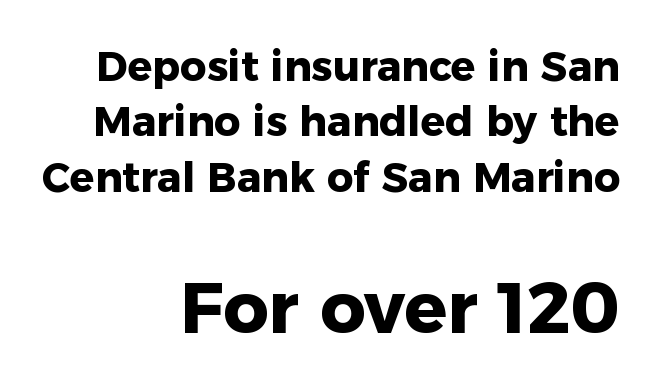
The image shows 71 px heavy sans-serif type, upright; set right-aligned, normal line spacing (1.35x), normal letter spacing, not underlined; the second (bottom) block is 1.73x larger; low stroke contrast and a medium x-height.
